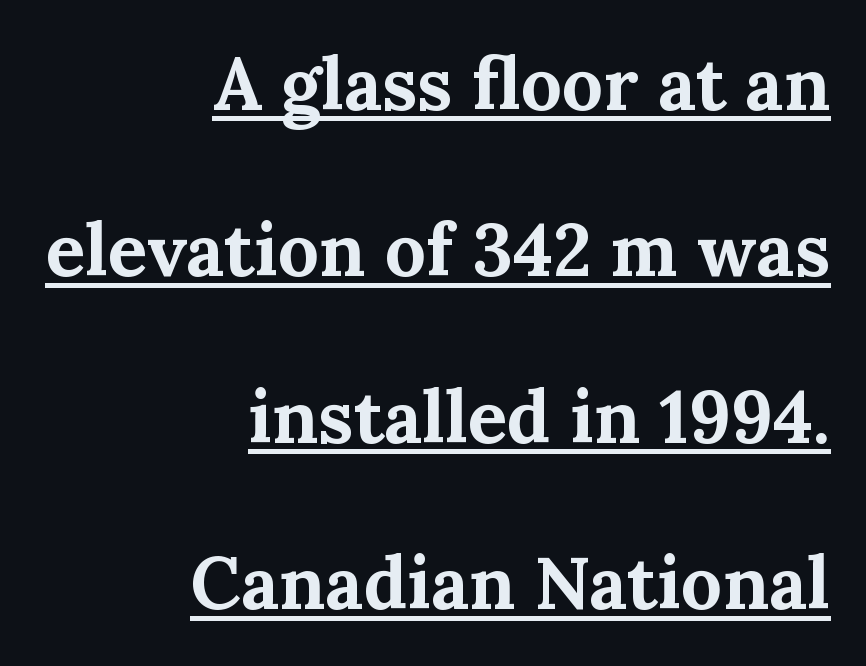
The image shows 73 px bold serif type, upright; set right-aligned, loose line spacing (2.28x), normal letter spacing, underlined; medium stroke contrast and a medium x-height.
